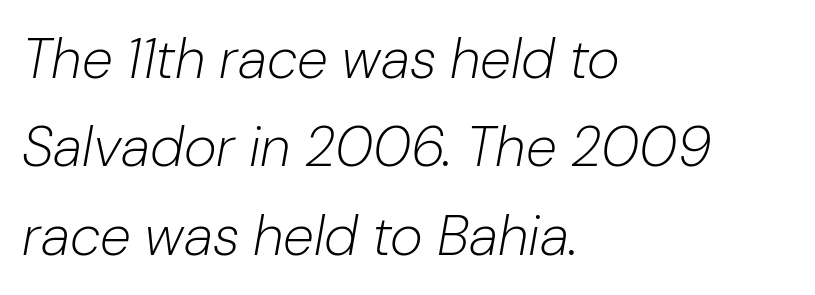
Q: Is the text bold? A: No.
Q: Is the text italic (slanted)? A: Yes, it leans right by about 10 degrees.
Q: Is the text underlined? A: No.
Q: How is the paragraph aligned? A: Left-aligned.
Q: Is the spacing between letters normal or unusually wide? A: Normal.
Q: Is the spacing between lines tight, normal or loose? A: Normal.
Q: Width (condensed, normal, or wide)? A: Normal.
Q: Stroke contrast? A: Low.
Q: x-height? A: Medium.
Q: Monospaced? A: No.
